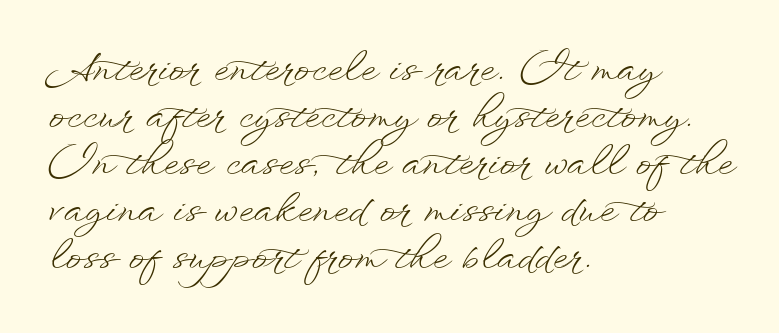
{"bold": "no", "weight": "light", "width": "wide", "stroke_contrast": "low", "x_height": "small", "monospaced": "no", "underline": "no", "align": "left", "line_spacing_ratio": 1.24, "letter_spacing": "normal", "letter_spacing_em": 0.0, "glyph_px": 38}
